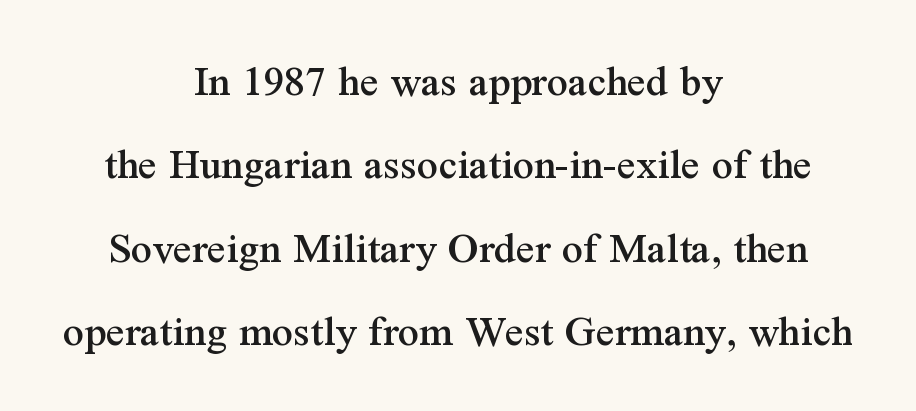
Q: Is the text italic (slanted)? A: No, it is upright.
Q: Is the typeface a serif or a sans-serif typeface? A: Serif.
Q: Is the text underlined? A: No.
Q: How is the paragraph aligned? A: Centered.
Q: Is the spacing between letters normal or unusually wide? A: Normal.
Q: Width (condensed, normal, or wide)? A: Normal.
Q: Stroke contrast? A: Medium.
Q: x-height? A: Medium.
Q: Monospaced? A: No.
